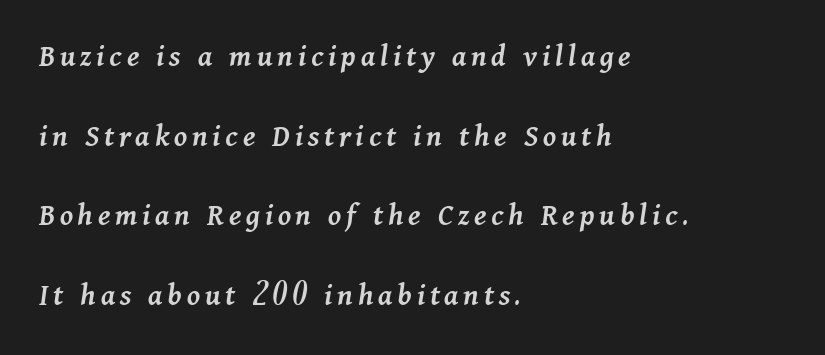
The image shows 32 px semibold type, italic (leaning right); set left-aligned, loose line spacing (2.49x), not underlined; medium stroke contrast and a medium x-height.
